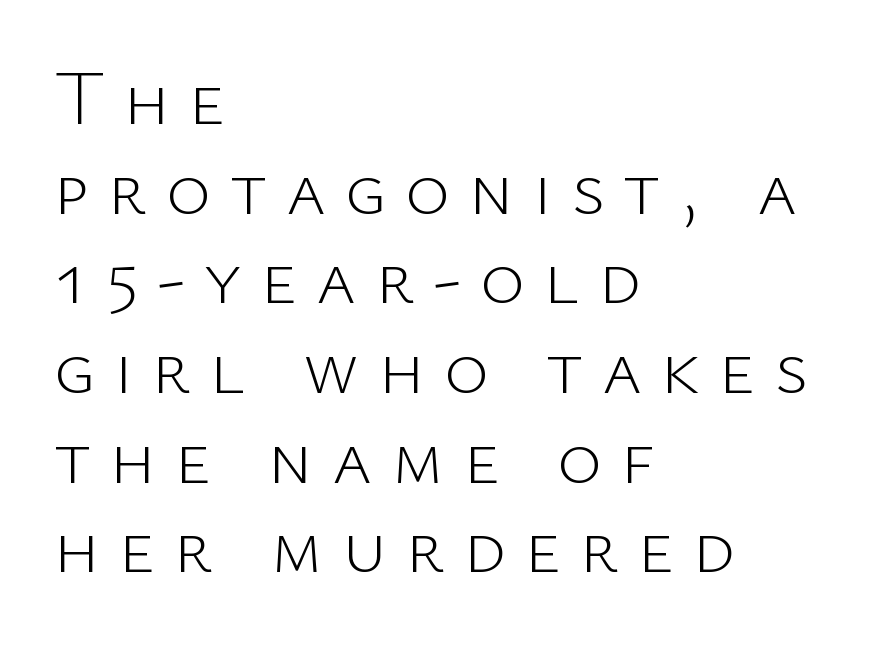
Descenders hang freely into open space. Looks like regular typesetting: each glyph gets only the width it needs. The type is letterspaced generously, with wide tracking. Where is the straight margin? On the left. Ascenders rise straight up at ninety degrees.
